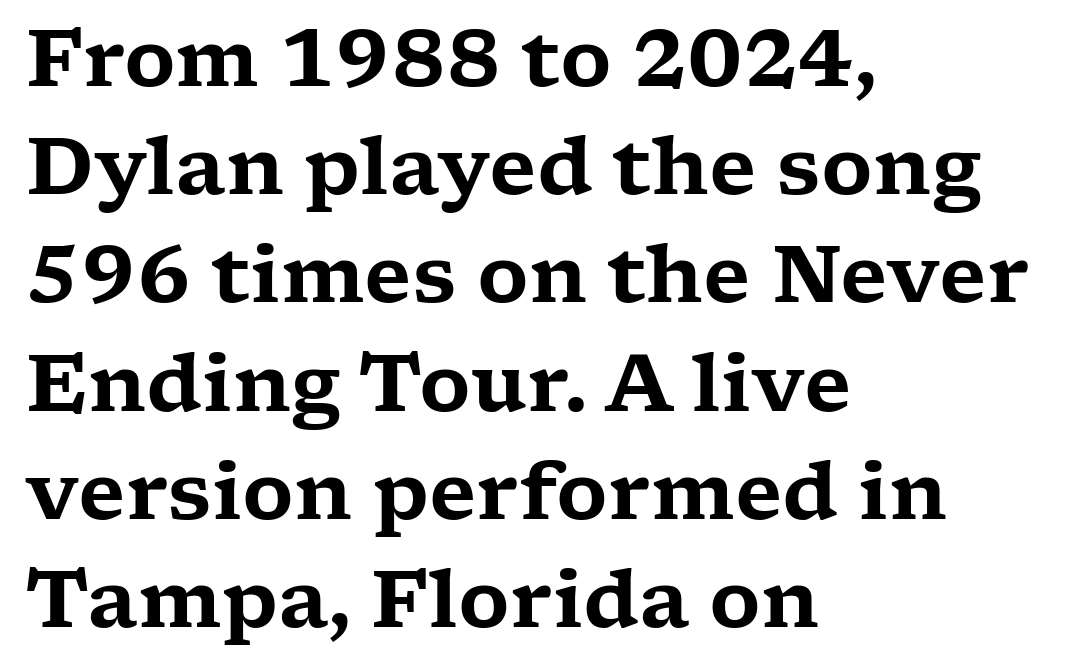
{"serif": "yes", "italic": "no", "width": "wide", "stroke_contrast": "low", "x_height": "medium", "monospaced": "no", "underline": "no", "align": "left", "line_spacing": "normal", "line_spacing_ratio": 1.37, "letter_spacing": "normal", "letter_spacing_em": 0.0, "glyph_px": 79}
